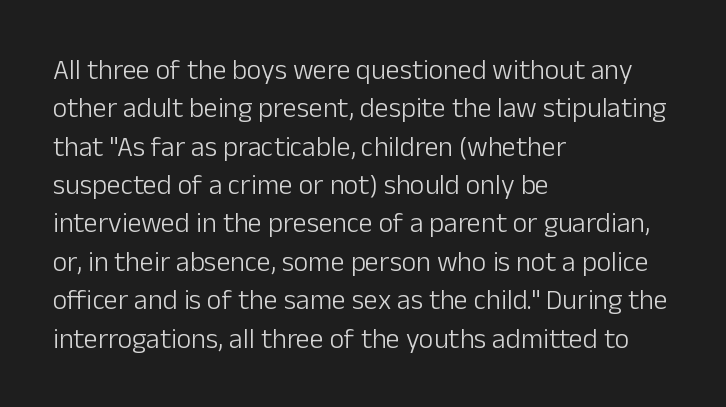
Q: Is the text bold? A: No.
Q: Is the text italic (slanted)? A: No, it is upright.
Q: Is the typeface a serif or a sans-serif typeface? A: Sans-serif.
Q: Is the text underlined? A: No.
Q: How is the paragraph aligned? A: Left-aligned.
Q: Is the spacing between letters normal or unusually wide? A: Normal.
Q: Is the spacing between lines tight, normal or loose? A: Normal.
Q: Width (condensed, normal, or wide)? A: Normal.
Q: Stroke contrast? A: Low.
Q: x-height? A: Medium.
Q: Monospaced? A: No.
